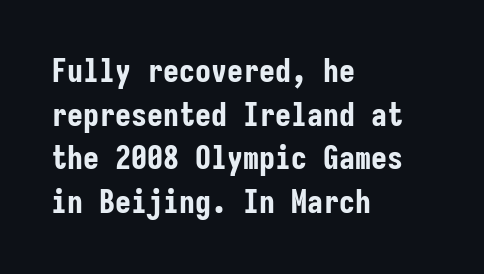
This rendering employs a face without finishing strokes, i.e., a sans-serif. Evenly set lines give the paragraph a standard silhouette. Weight: bold. Line beginnings align vertically; line endings do not. Note the uniform advance width — an 'i' takes as much space as an 'm'.
